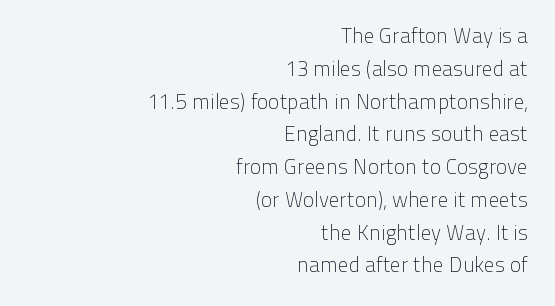
Q: Is the text bold? A: No.
Q: Is the text italic (slanted)? A: No, it is upright.
Q: Is the text underlined? A: No.
Q: How is the paragraph aligned? A: Right-aligned.
Q: Is the spacing between letters normal or unusually wide? A: Normal.
Q: Is the spacing between lines tight, normal or loose? A: Normal.
